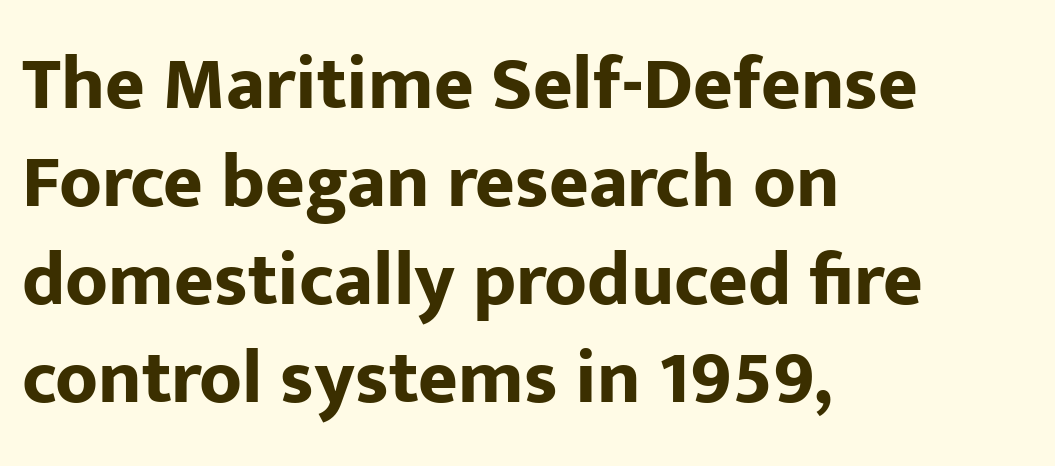
Q: Is the text bold? A: Yes.
Q: Is the text italic (slanted)? A: No, it is upright.
Q: Is the typeface a serif or a sans-serif typeface? A: Sans-serif.
Q: Is the text underlined? A: No.
Q: How is the paragraph aligned? A: Left-aligned.
Q: Is the spacing between letters normal or unusually wide? A: Normal.
Q: Is the spacing between lines tight, normal or loose? A: Normal.
Q: Width (condensed, normal, or wide)? A: Normal.
Q: Stroke contrast? A: Low.
Q: x-height? A: Medium.
Q: Monospaced? A: No.
